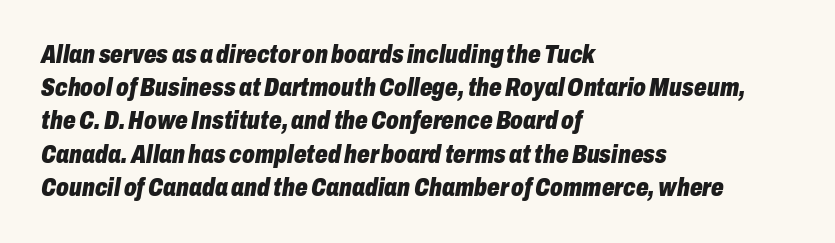
Where is the straight margin? On the left. If you measured baseline to baseline, you'd find a middling distance. The letterforms sit shoulder to shoulder at normal distance. These words are printed bold, with thick strokes throughout. Style check: oblique. The specimen omits any rule beneath the text block's lines.
